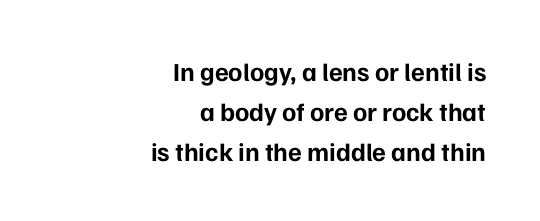
The image shows 26 px bold type, upright; set right-aligned, normal line spacing (1.53x), normal letter spacing, not underlined.
